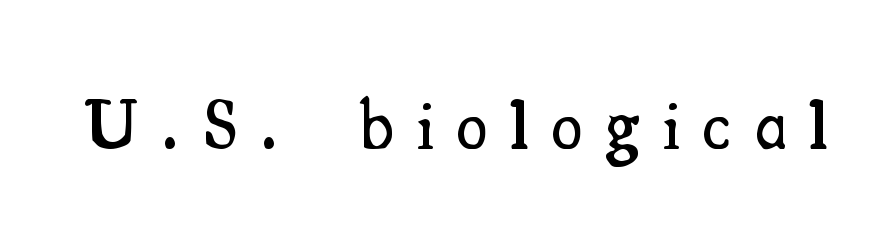
Q: Is the text bold? A: Semi-bold.
Q: Is the text italic (slanted)? A: No, it is upright.
Q: Is the typeface a serif or a sans-serif typeface? A: Serif.
Q: Is the text underlined? A: No.
Q: Is the spacing between letters normal or unusually wide? A: Unusually wide.
Q: Width (condensed, normal, or wide)? A: Condensed.
Q: Stroke contrast? A: Medium.
Q: x-height? A: Small.
Q: Monospaced? A: No.
